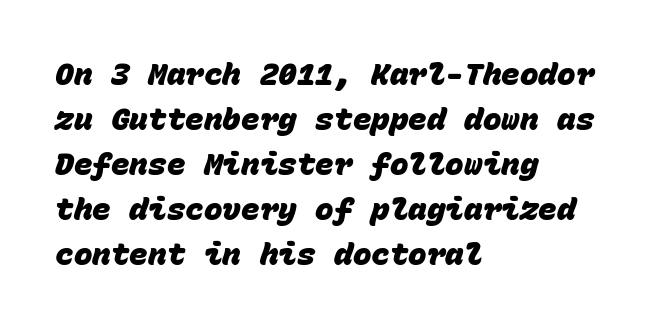
Q: Is the text bold? A: Yes.
Q: Is the typeface a serif or a sans-serif typeface? A: Sans-serif.
Q: Is the text underlined? A: No.
Q: How is the paragraph aligned? A: Left-aligned.
Q: Is the spacing between letters normal or unusually wide? A: Normal.
Q: Is the spacing between lines tight, normal or loose? A: Normal.
Q: Width (condensed, normal, or wide)? A: Normal.
Q: Stroke contrast? A: Low.
Q: x-height? A: Large.
Q: Monospaced? A: Yes.
